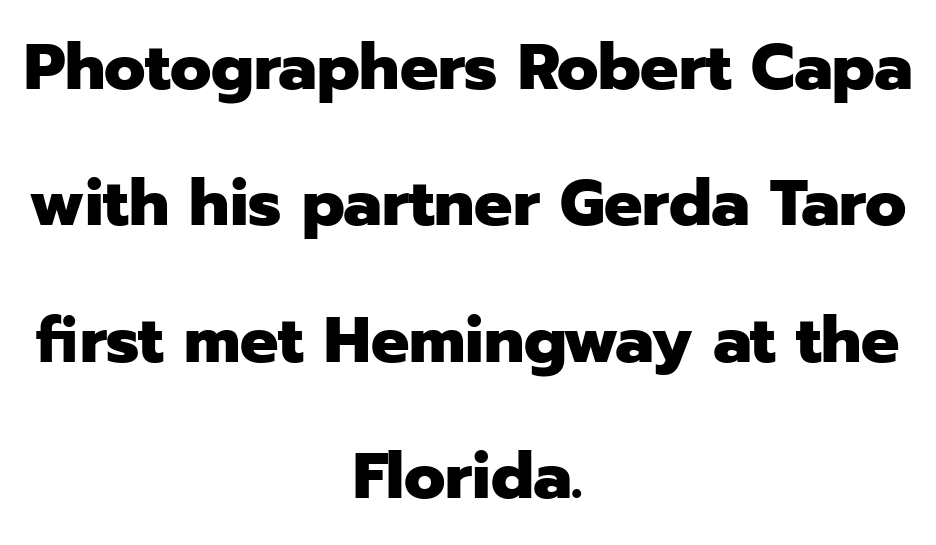
Q: Is the text bold? A: Yes.
Q: Is the text italic (slanted)? A: No, it is upright.
Q: Is the typeface a serif or a sans-serif typeface? A: Sans-serif.
Q: Is the text underlined? A: No.
Q: How is the paragraph aligned? A: Centered.
Q: Is the spacing between letters normal or unusually wide? A: Normal.
Q: Is the spacing between lines tight, normal or loose? A: Loose.
Q: Width (condensed, normal, or wide)? A: Normal.
Q: Stroke contrast? A: Low.
Q: x-height? A: Medium.
Q: Monospaced? A: No.
